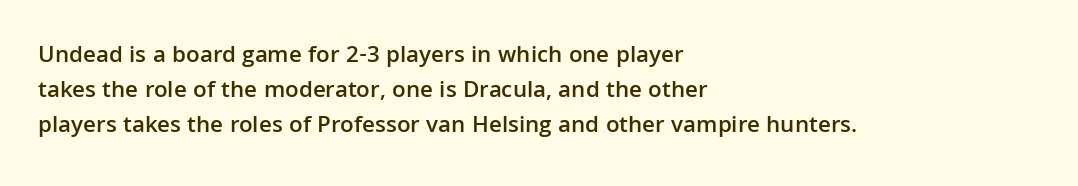
Leading matches the norm, producing a regular column. This sample uses an upright cut, with every glyph sitting square on the baseline. A fair bit of extra ink — the face is semibold, not bold. Does the copy run flush right? No — it runs flush left. This rendering features lettering with no underline. Between one letter and the next there's only the usual sliver of space.
